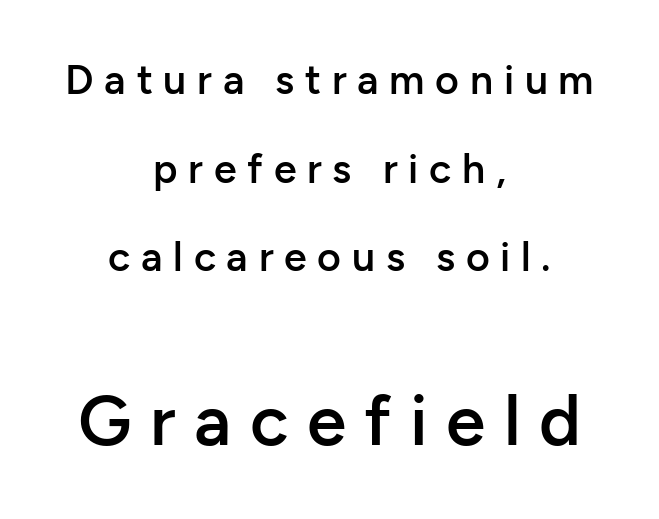
Q: Is the text bold? A: Semi-bold.
Q: Is the text italic (slanted)? A: No, it is upright.
Q: Is the typeface a serif or a sans-serif typeface? A: Sans-serif.
Q: Is the text underlined? A: No.
Q: How is the paragraph aligned? A: Centered.
Q: Is the spacing between letters normal or unusually wide? A: Unusually wide.
Q: Is the spacing between lines tight, normal or loose? A: Loose.
Q: Which block of text is set in a larger size, the first (top) or the second (bottom)? A: The second (bottom) one.
Q: Width (condensed, normal, or wide)? A: Normal.
Q: Stroke contrast? A: Low.
Q: x-height? A: Medium.
Q: Monospaced? A: No.
